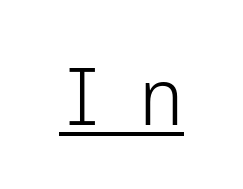
{"serif": "no", "italic": "no", "bold": "no", "weight": "light", "width": "normal", "stroke_contrast": "low", "x_height": "medium", "underline": "yes", "letter_spacing": "wide", "letter_spacing_em": 0.44, "glyph_px": 79}
